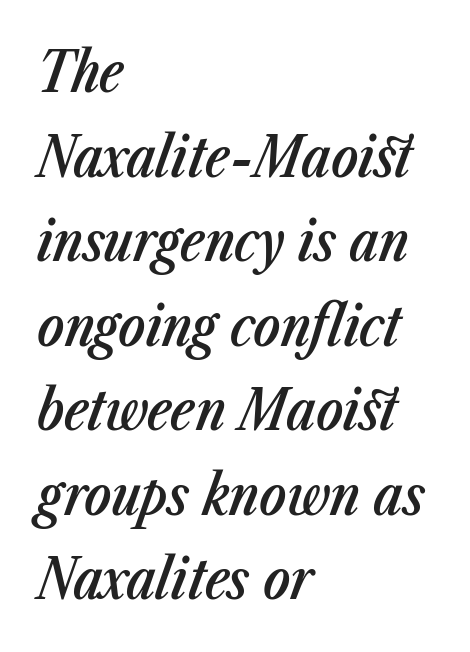
Q: Is the text bold? A: Semi-bold.
Q: Is the text italic (slanted)? A: Yes, it leans right by about 23 degrees.
Q: Is the text underlined? A: No.
Q: How is the paragraph aligned? A: Left-aligned.
Q: Is the spacing between letters normal or unusually wide? A: Normal.
Q: Is the spacing between lines tight, normal or loose? A: Normal.
Q: Width (condensed, normal, or wide)? A: Condensed.
Q: Stroke contrast? A: Low.
Q: x-height? A: Medium.
Q: Monospaced? A: No.
